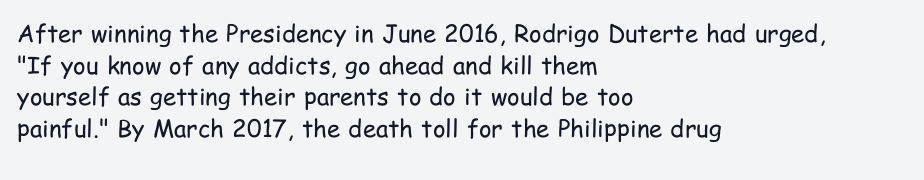
Q: Is the text bold? A: No.
Q: Is the text italic (slanted)? A: No, it is upright.
Q: Is the text underlined? A: No.
Q: How is the paragraph aligned? A: Left-aligned.
Q: Is the spacing between letters normal or unusually wide? A: Normal.
Q: Is the spacing between lines tight, normal or loose? A: Normal.
